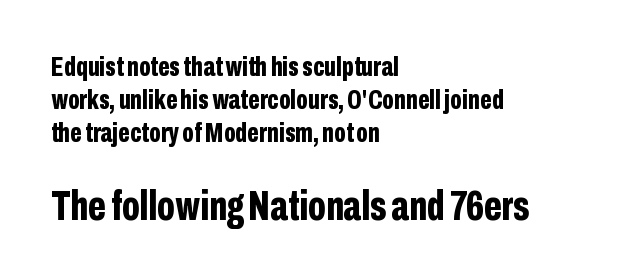
{"serif": "no", "italic": "no", "bold": "yes", "weight": "bold", "width": "condensed", "stroke_contrast": "low", "x_height": "medium", "monospaced": "no", "underline": "no", "align": "left", "line_spacing_ratio": 1.17, "letter_spacing": "normal", "letter_spacing_em": 0.0, "larger_block": "second", "size_ratio": 1.5, "glyph_px": 42}
